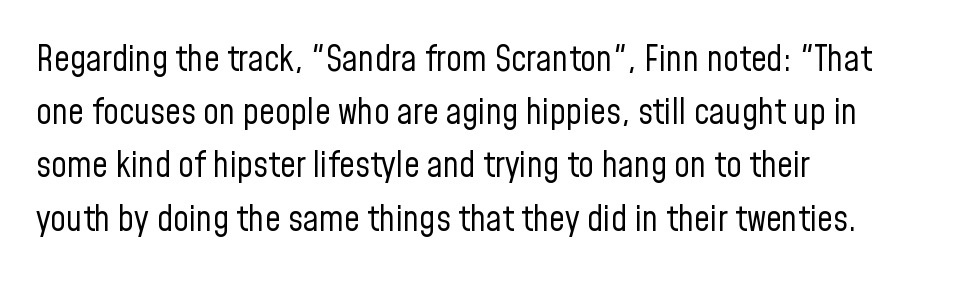
The image shows 35 px regular-weight, condensed sans-serif type, upright; set left-aligned, normal line spacing (1.52x), normal letter spacing, not underlined; low stroke contrast and a medium x-height.
